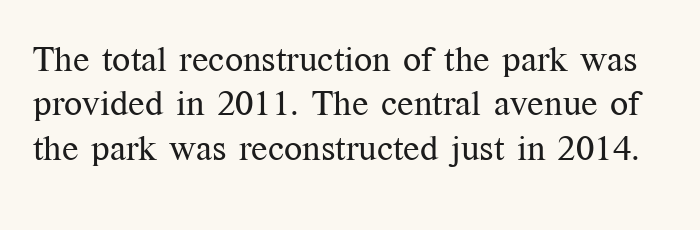
Q: Is the text bold? A: No.
Q: Is the text italic (slanted)? A: No, it is upright.
Q: Is the typeface a serif or a sans-serif typeface? A: Serif.
Q: Is the text underlined? A: No.
Q: Is the spacing between letters normal or unusually wide? A: Normal.
Q: Width (condensed, normal, or wide)? A: Normal.
Q: Stroke contrast? A: Medium.
Q: x-height? A: Medium.
Q: Monospaced? A: No.
